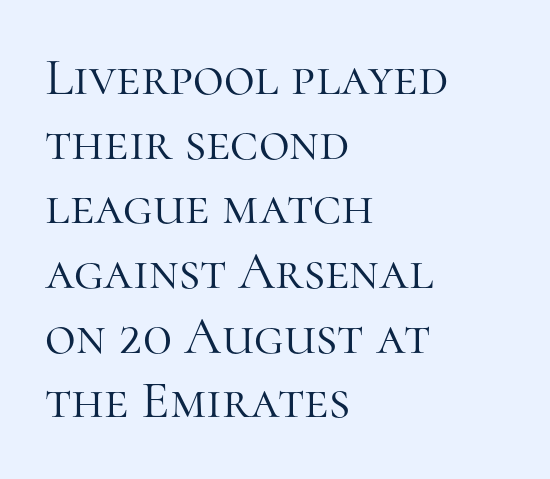
Q: Is the text bold? A: No.
Q: Is the text italic (slanted)? A: No, it is upright.
Q: Is the typeface a serif or a sans-serif typeface? A: Serif.
Q: Is the text underlined? A: No.
Q: How is the paragraph aligned? A: Left-aligned.
Q: Is the spacing between letters normal or unusually wide? A: Normal.
Q: Width (condensed, normal, or wide)? A: Normal.
Q: Stroke contrast? A: High.
Q: x-height? A: Medium.
Q: Monospaced? A: No.
